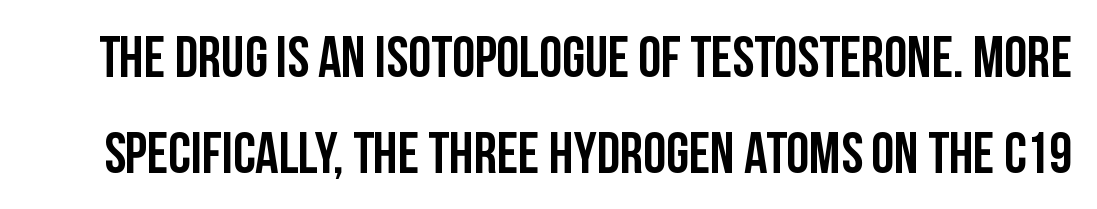
The letters advance in unequal steps, a hallmark of proportional type. The area under the type is left untouched. Italic: no, the glyphs are upright roman. Each word holds together tightly as a unit, with standard inter-letter gaps.
